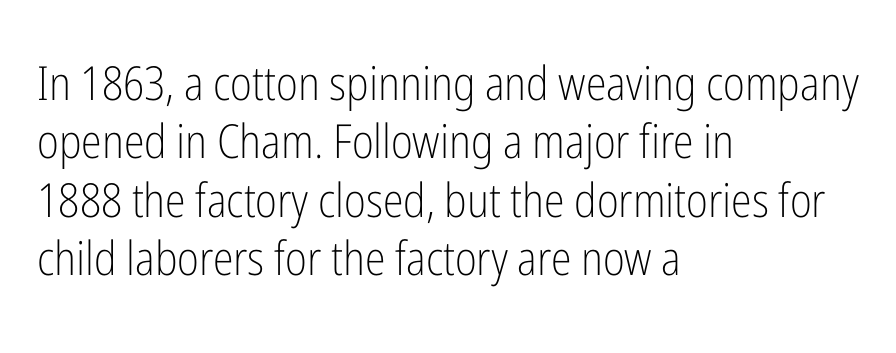
{"serif": "no", "italic": "no", "bold": "no", "weight": "light", "width": "condensed", "stroke_contrast": "low", "x_height": "medium", "monospaced": "no", "underline": "no", "align": "left", "line_spacing_ratio": 1.24, "letter_spacing": "normal", "letter_spacing_em": 0.0, "glyph_px": 47}
